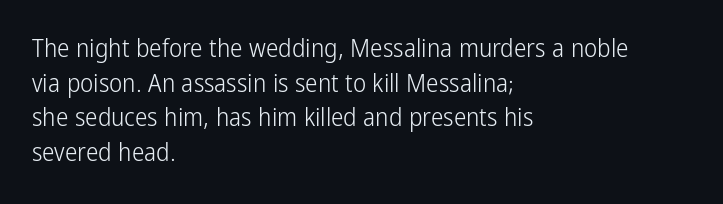
The letters stand straight up with perfectly vertical stems. The typesetter chose a ragged-right arrangement here. What's the leading like? Ordinary, nothing unusual. Nothing unusual about the tracking: characters are spaced as the font intends. Is the stroke heavy? The answer is a plain regular-or-lighter.
